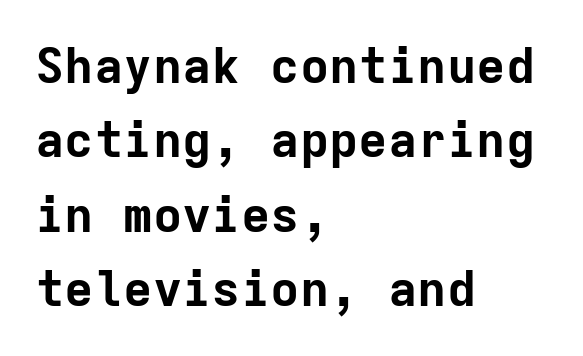
{"serif": "no", "italic": "no", "bold": "yes", "weight": "bold", "width": "normal", "stroke_contrast": "low", "x_height": "medium", "monospaced": "yes", "underline": "no", "align": "left", "line_spacing": "normal", "line_spacing_ratio": 1.52, "letter_spacing": "normal", "letter_spacing_em": 0.0, "glyph_px": 49}
